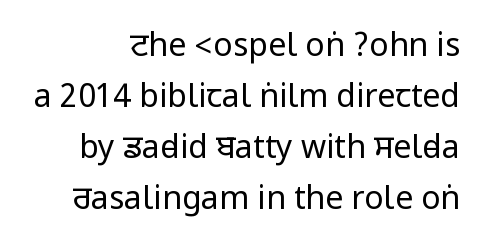
Q: Is the text bold? A: No.
Q: Is the text italic (slanted)? A: No, it is upright.
Q: Is the typeface a serif or a sans-serif typeface? A: Sans-serif.
Q: Is the text underlined? A: No.
Q: Is the spacing between letters normal or unusually wide? A: Normal.
Q: Is the spacing between lines tight, normal or loose? A: Normal.
Q: Width (condensed, normal, or wide)? A: Condensed.
Q: Stroke contrast? A: Low.
